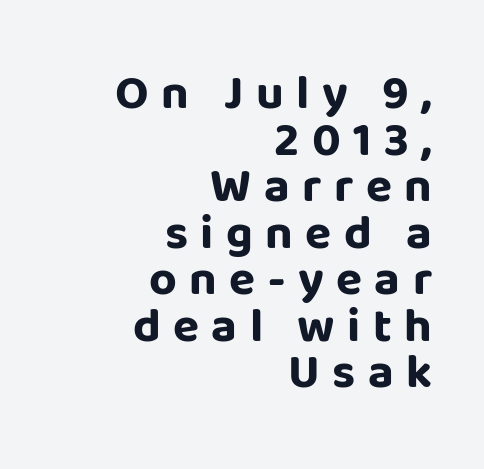
Q: Is the text bold? A: Yes.
Q: Is the text italic (slanted)? A: No, it is upright.
Q: Is the typeface a serif or a sans-serif typeface? A: Sans-serif.
Q: Is the text underlined? A: No.
Q: How is the paragraph aligned? A: Right-aligned.
Q: Is the spacing between letters normal or unusually wide? A: Unusually wide.
Q: Is the spacing between lines tight, normal or loose? A: Tight.
Q: Width (condensed, normal, or wide)? A: Normal.
Q: Stroke contrast? A: Low.
Q: x-height? A: Large.
Q: Monospaced? A: No.
